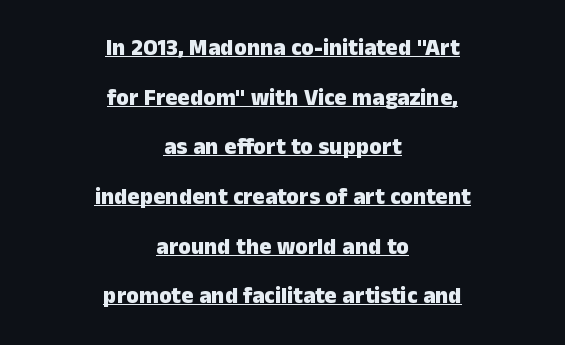
{"italic": "no", "bold": "yes", "underline": "yes", "align": "center", "line_spacing": "loose", "line_spacing_ratio": 2.16, "letter_spacing": "normal", "letter_spacing_em": 0.0, "glyph_px": 23}
